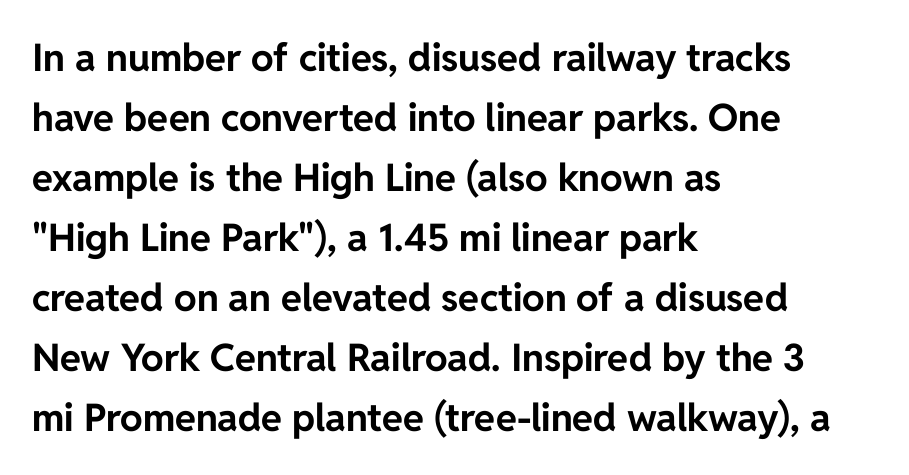
Regular leading. Students, note that the glyphs here touch the page at normal intervals. Each glyph is drawn with heavy, bold strokes. Think of a printed novel: that variable character pitch is what you see here.
